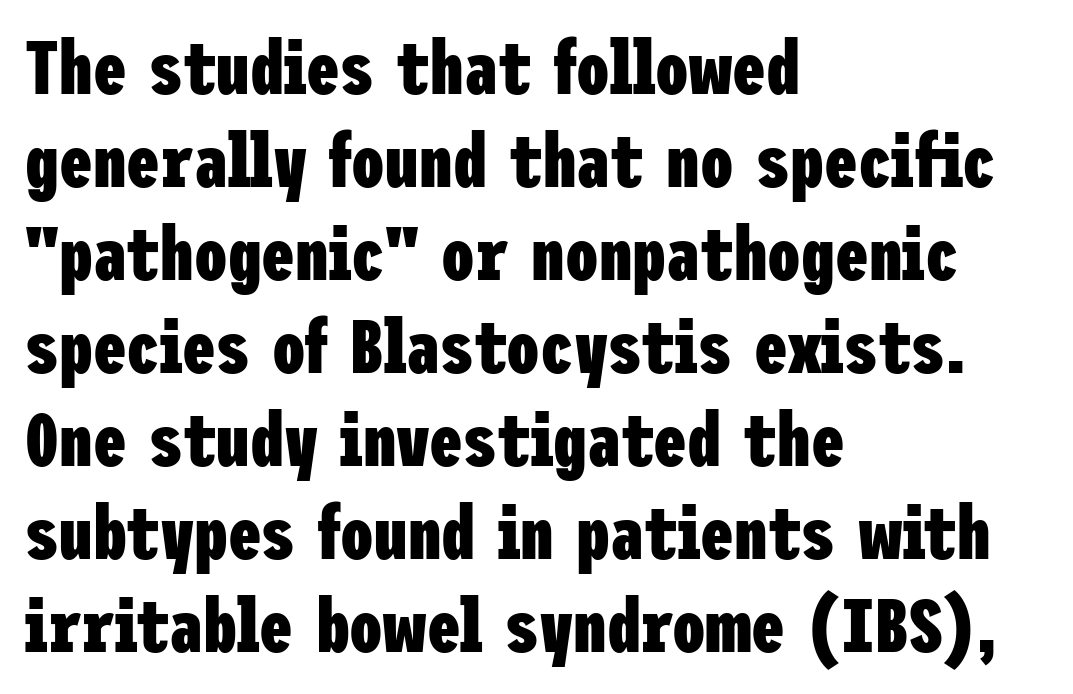
The image shows 75 px heavy, condensed sans-serif type, upright; set left-aligned, line spacing 1.24x, normal letter spacing, not underlined; low stroke contrast and a medium x-height.
